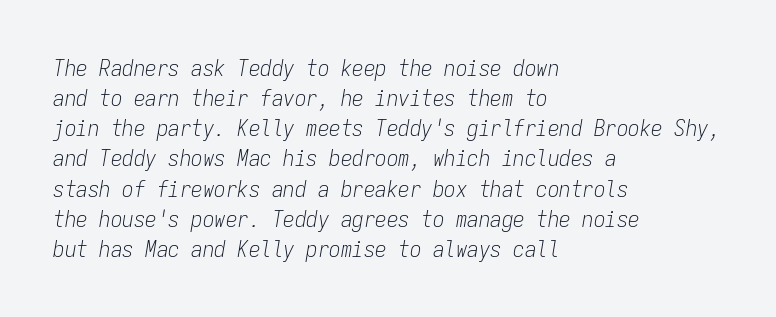
A typesetter would call this leading conventional body-copy spacing. Each row of text sits above clean, open space. The type is set solid horizontally, with unmodified tracking. The weight tops out at a normal text grade.
